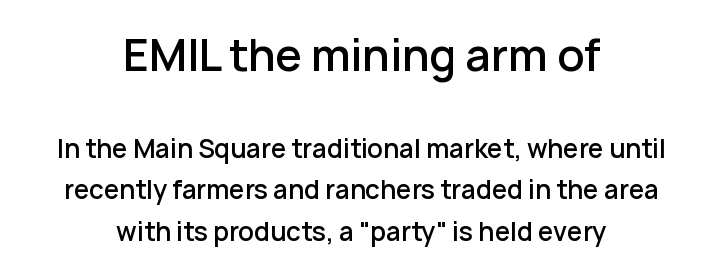
The designer left line spacing at the default. Tracking value appears to be zero — textbook default spacing. The glyphs have the mass of a demibold cut, below bold. Anything drawn beneath the words? Only blank space. The upper block of text is set noticeably larger than the block beneath it. Regarding serifs, this sample does without them.
